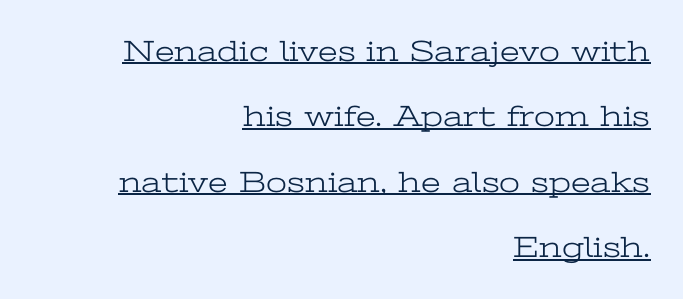
The passage is arranged like a letterhead date or caption credit — flush right. You can tell from the footed stems that serif type was used. Notice the wide empty band between every row — that's loose leading. A typographer would call this underscored text. Each letter keeps its own natural width here, so spacing adapts to shape. Ascenders rise straight up at ninety degrees.
